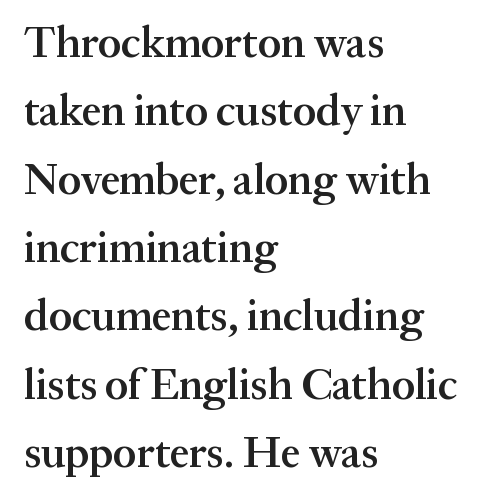
Q: Is the text bold? A: Semi-bold.
Q: Is the text italic (slanted)? A: No, it is upright.
Q: Is the typeface a serif or a sans-serif typeface? A: Serif.
Q: Is the text underlined? A: No.
Q: How is the paragraph aligned? A: Left-aligned.
Q: Is the spacing between letters normal or unusually wide? A: Normal.
Q: Is the spacing between lines tight, normal or loose? A: Normal.
Q: Width (condensed, normal, or wide)? A: Normal.
Q: Stroke contrast? A: Medium.
Q: x-height? A: Medium.
Q: Monospaced? A: No.
